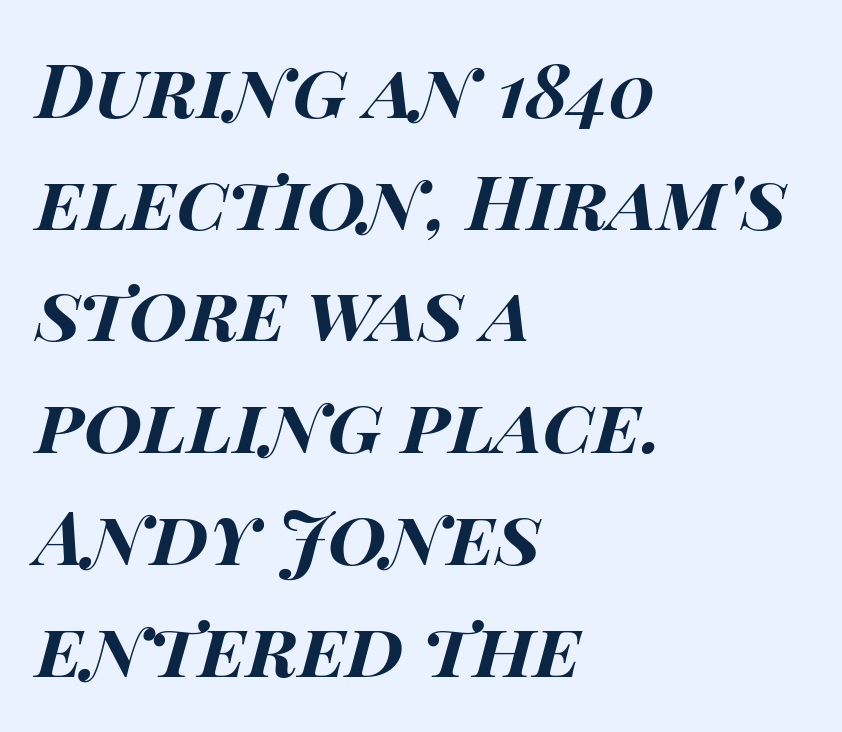
The image shows 75 px bold, wide type, italic (leaning right); set left-aligned, normal line spacing (1.49x), normal letter spacing, not underlined; high stroke contrast and a large x-height.
